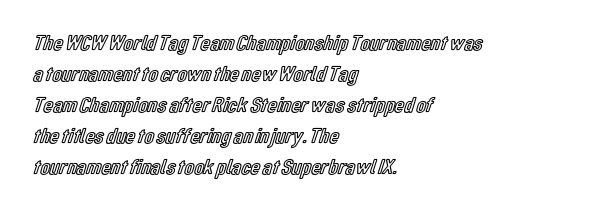
The text block is weighted toward the left margin, trailing off unevenly rightward. Each row of text sits above clean, open space. Leading matches the norm, producing a regular column. Nobody touched the tracking dial on this one.
